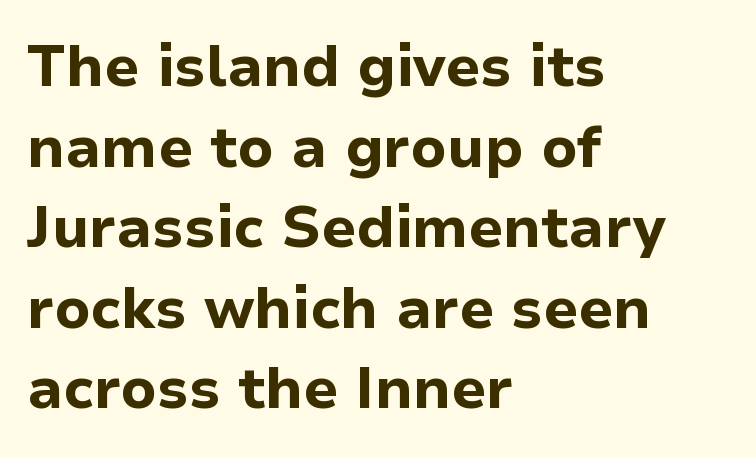
In terms of letterform style, serifs are entirely absent. Summary of vertical rhythm: regular, with standard interline spacing. Designer's note — italics off, roman on. Short note: letters normally spaced. Has an underline been added? It has not.
